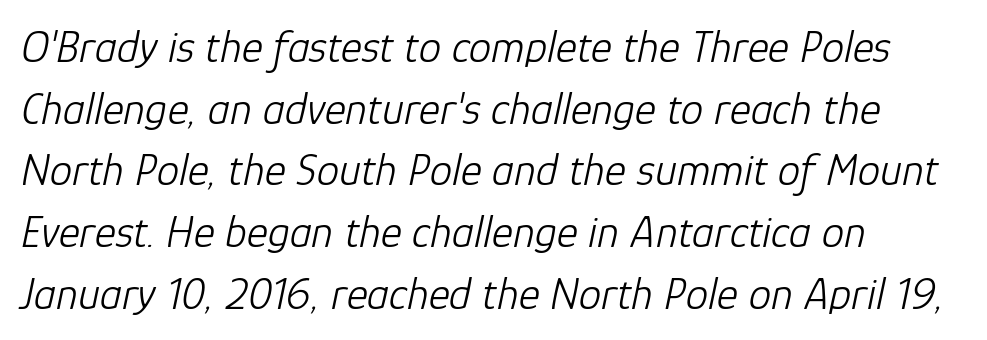
{"italic": "yes", "lean": "right", "slant_degrees": 12, "bold": "no", "weight": "light", "width": "normal", "stroke_contrast": "low", "x_height": "medium", "monospaced": "no", "underline": "no", "align": "left", "line_spacing": "normal", "line_spacing_ratio": 1.37, "letter_spacing": "normal", "letter_spacing_em": 0.0, "glyph_px": 45}
